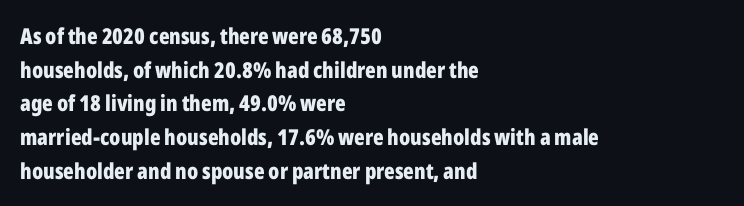
This sample is left-justified, so line endings fall wherever the words run out. Ascenders rise straight up at ninety degrees. Notice how descenders clear the ascenders below comfortably — that's standard leading. Is the type bold? Yes — the strokes are clearly thick and heavy.
